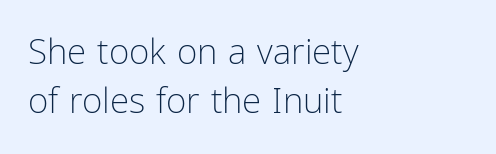
Q: Is the text bold? A: No.
Q: Is the text italic (slanted)? A: No, it is upright.
Q: Is the typeface a serif or a sans-serif typeface? A: Sans-serif.
Q: Is the text underlined? A: No.
Q: How is the paragraph aligned? A: Left-aligned.
Q: Is the spacing between letters normal or unusually wide? A: Normal.
Q: Is the spacing between lines tight, normal or loose? A: Normal.
Q: Width (condensed, normal, or wide)? A: Condensed.
Q: Stroke contrast? A: Low.
Q: x-height? A: Medium.
Q: Monospaced? A: No.
